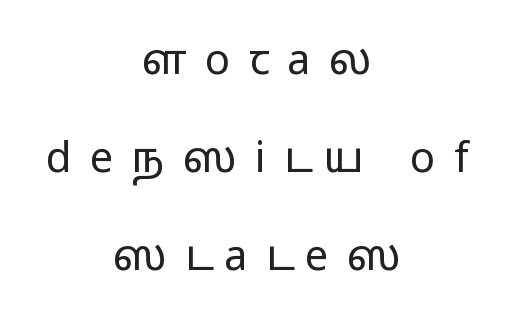
{"serif": "no", "italic": "no", "bold": "no", "weight": "light", "width": "wide", "stroke_contrast": "low", "x_height": "medium", "monospaced": "no", "underline": "no", "align": "center", "line_spacing": "loose", "line_spacing_ratio": 2.33, "letter_spacing": "wide", "letter_spacing_em": 0.43, "glyph_px": 42}
